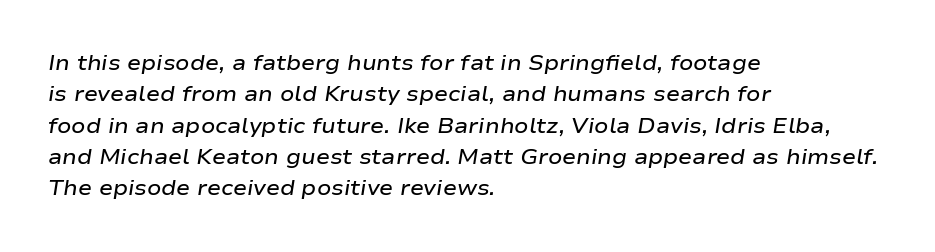
{"italic": "yes", "lean": "right", "slant_degrees": 9, "bold": "semi", "underline": "no", "align": "left", "line_spacing": "normal", "line_spacing_ratio": 1.49, "letter_spacing": "normal", "letter_spacing_em": 0.0, "glyph_px": 21}
